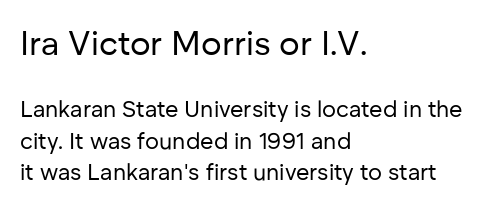
Varying glyph widths throughout — classic text-font behaviour. The more generous point size was reserved for the upper chunk. Short and long lines alike share a common starting point at left. Stems and bowls with no extra thickness — not bold. Horizontal bands of white between lines are of average thickness.
